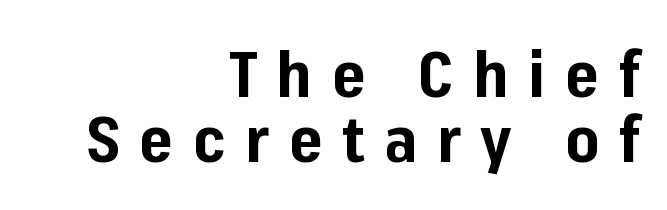
{"serif": "no", "italic": "no", "bold": "yes", "weight": "bold", "width": "normal", "stroke_contrast": "low", "x_height": "medium", "monospaced": "no", "underline": "no", "align": "right", "line_spacing": "tight", "line_spacing_ratio": 1.02, "letter_spacing": "wide", "letter_spacing_em": 0.31, "glyph_px": 64}
